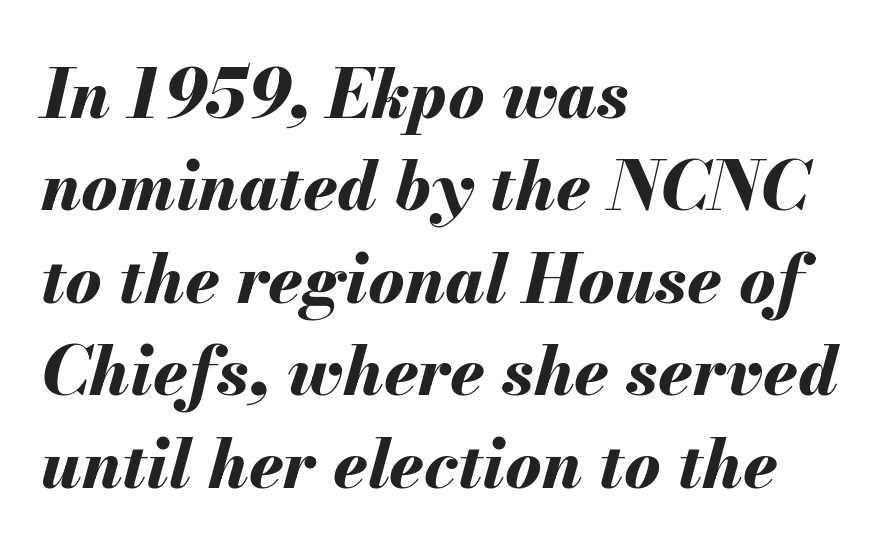
Line beginnings align vertically; line endings do not. Normally led — the rows are evenly, conventionally spaced. What stands out about the letter spacing? Nothing — it is the standard amount. This is heavy type, rendered in bold. The space beneath each line is pristine and unruled.
